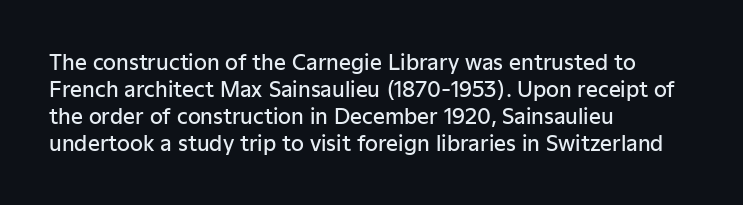
Posture: upright roman. Glance below the letters and you will spot only blank space. Its strokes are somewhat broadened, the hallmark of semibold type. Typeset ragged right — the left edge is the straight one.
